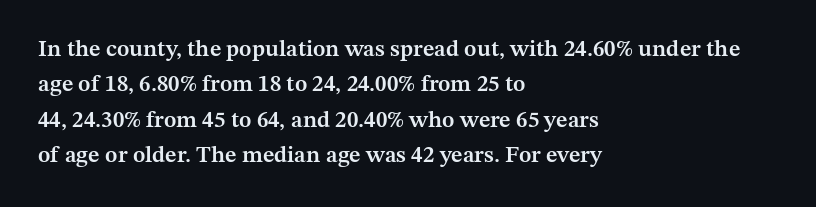
A bit beefed up — I'd call it semibold rather than bold. Upright lettering throughout. Students, observe: this is what conventionally led text looks like. The typesetter chose a ragged-right arrangement here. The rendering keeps characters at their native spacing. Only glyphs here, with clear space below each row.
